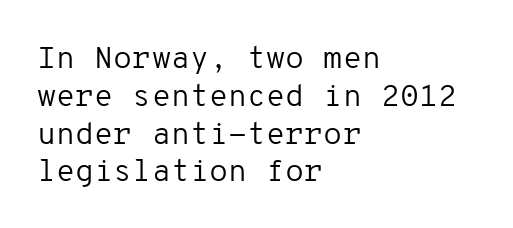
The image shows 31 px regular-weight sans-serif type, upright, monospaced; set left-aligned, line spacing 1.22x, normal letter spacing, not underlined; low stroke contrast and a medium x-height.
